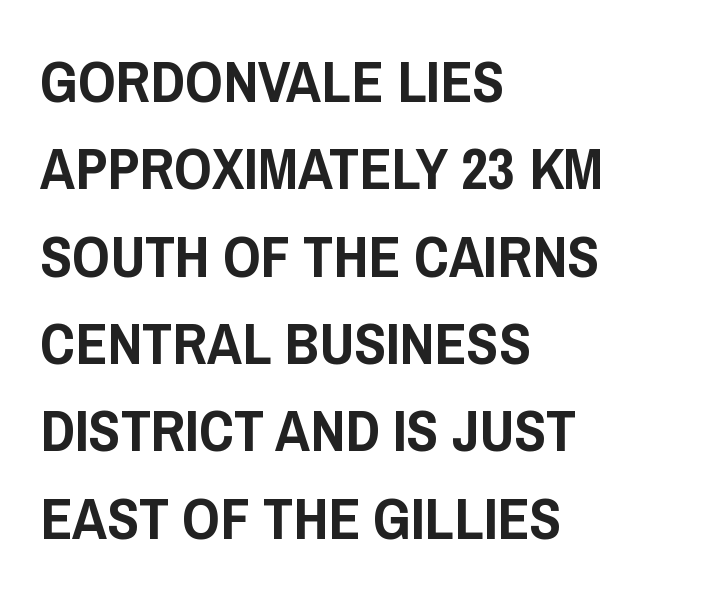
Q: Is the text italic (slanted)? A: No, it is upright.
Q: Is the typeface a serif or a sans-serif typeface? A: Sans-serif.
Q: Is the text underlined? A: No.
Q: How is the paragraph aligned? A: Left-aligned.
Q: Is the spacing between letters normal or unusually wide? A: Normal.
Q: Is the spacing between lines tight, normal or loose? A: Normal.
Q: Width (condensed, normal, or wide)? A: Condensed.
Q: Stroke contrast? A: Low.
Q: x-height? A: Large.
Q: Monospaced? A: No.
